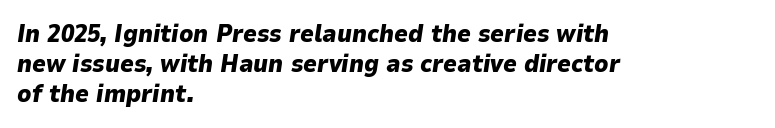
Q: Is the text bold? A: Yes.
Q: Is the text italic (slanted)? A: Yes, it leans right by about 9 degrees.
Q: Is the text underlined? A: No.
Q: How is the paragraph aligned? A: Left-aligned.
Q: Is the spacing between letters normal or unusually wide? A: Normal.
Q: Is the spacing between lines tight, normal or loose? A: Normal.
